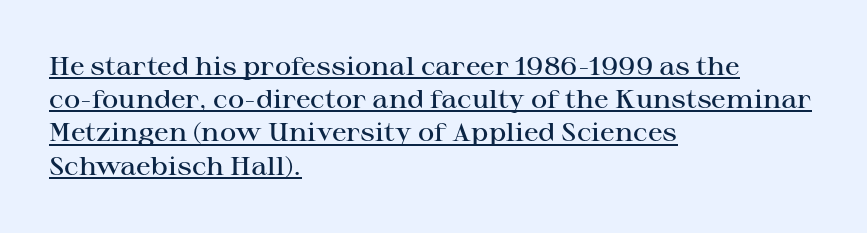
The image shows 25 px text type, upright; set left-aligned, normal line spacing (1.33x), normal letter spacing, underlined.
